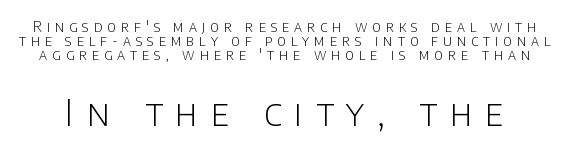
{"serif": "no", "italic": "no", "bold": "no", "weight": "light", "width": "normal", "stroke_contrast": "low", "x_height": "large", "monospaced": "no", "underline": "no", "line_spacing": "tight", "line_spacing_ratio": 1.0, "letter_spacing": "wide", "letter_spacing_em": 0.36, "larger_block": "second", "size_ratio": 2.57, "glyph_px": 36}
